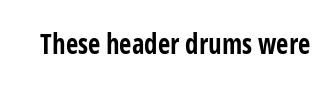
Q: Is the text bold? A: Yes.
Q: Is the text italic (slanted)? A: No, it is upright.
Q: Is the text underlined? A: No.
Q: Is the spacing between letters normal or unusually wide? A: Normal.
